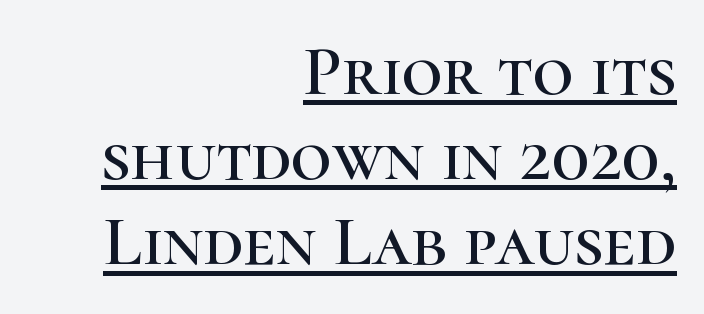
Tracking value appears to be zero — textbook default spacing. Proportional: the letters do not fall into vertical columns. Quick note: underline on. Italic? Not at all — the glyphs are vertical. These lines are set flush right with a ragged left edge. The type family on display is of the serif kind.
